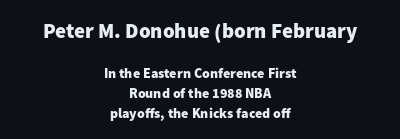
Standard letterfit; no display-style spreading of the glyphs. These lines carry a lot of weight — the face is fully bold. Block one is the big one; block two sits smaller underneath. Posture: upright roman. The block of text has a typical density, with ordinary space between rows.
